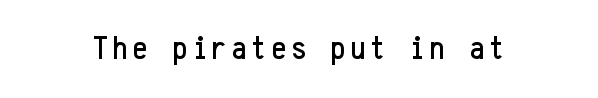
{"serif": "no", "italic": "no", "width": "condensed", "stroke_contrast": "low", "x_height": "medium", "monospaced": "yes", "underline": "no", "glyph_px": 33}
